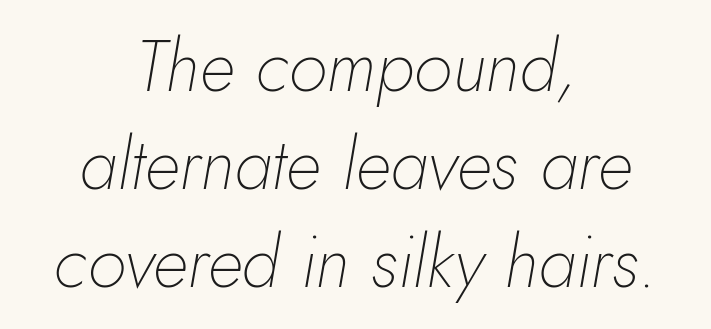
{"italic": "yes", "lean": "right", "slant_degrees": 10, "bold": "no", "weight": "thin", "width": "normal", "stroke_contrast": "low", "x_height": "small", "monospaced": "no", "underline": "no", "align": "center", "line_spacing": "normal", "line_spacing_ratio": 1.38, "letter_spacing": "normal", "letter_spacing_em": 0.0, "glyph_px": 71}
